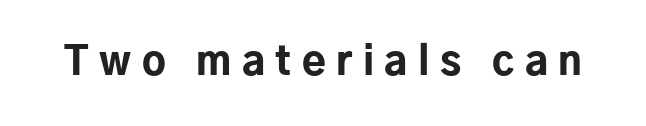
Q: Is the text bold? A: Yes.
Q: Is the text italic (slanted)? A: No, it is upright.
Q: Is the typeface a serif or a sans-serif typeface? A: Sans-serif.
Q: Is the text underlined? A: No.
Q: Is the spacing between letters normal or unusually wide? A: Unusually wide.
Q: Width (condensed, normal, or wide)? A: Normal.
Q: Stroke contrast? A: Low.
Q: x-height? A: Medium.
Q: Monospaced? A: No.
